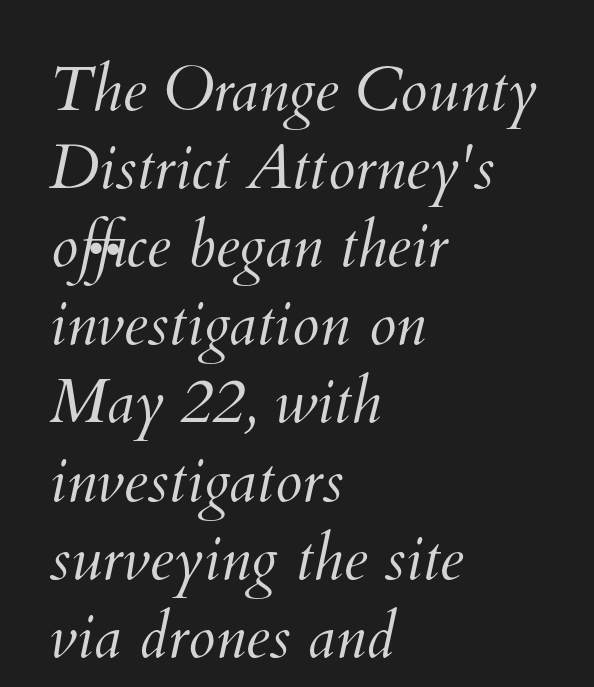
The image shows 62 px light type; set left-aligned, normal line spacing (1.26x), normal letter spacing, not underlined; medium stroke contrast and a small x-height.
